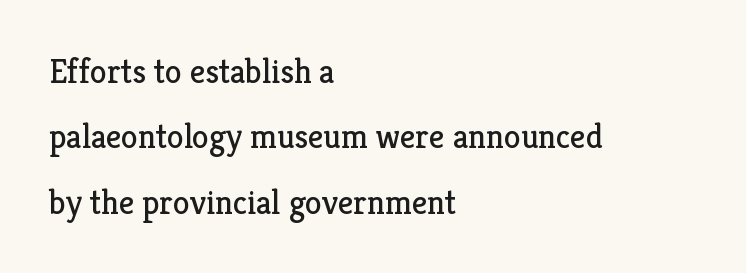
The image shows 34 px regular-weight serif type, upright; set left-aligned, loose line spacing (1.92x), normal letter spacing, not underlined; low stroke contrast and a medium x-height.
